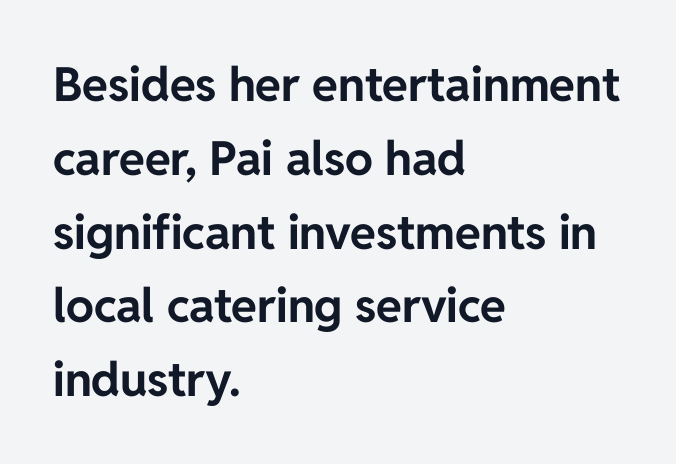
The image shows 47 px bold sans-serif type, upright; set left-aligned, normal line spacing (1.57x), normal letter spacing, not underlined; low stroke contrast and a medium x-height.
